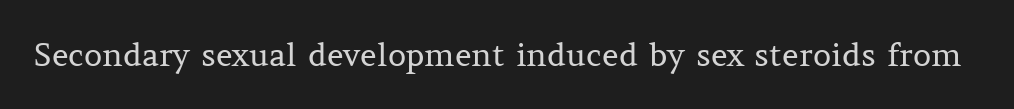
The image shows 32 px regular-weight serif type, upright; set normal letter spacing, not underlined; medium stroke contrast and a medium x-height.
